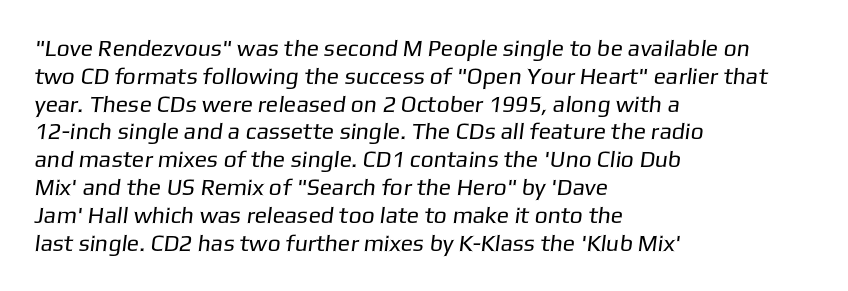
The image shows 23 px text type; set left-aligned, line spacing 1.21x, normal letter spacing, not underlined.
